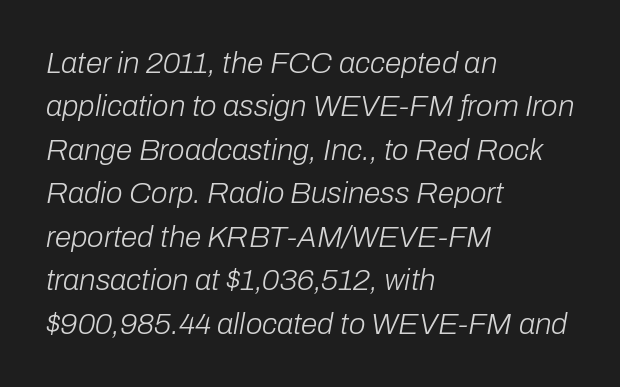
Q: Is the text bold? A: No.
Q: Is the text italic (slanted)? A: Yes, it leans right by about 10 degrees.
Q: Is the text underlined? A: No.
Q: How is the paragraph aligned? A: Left-aligned.
Q: Is the spacing between letters normal or unusually wide? A: Normal.
Q: Is the spacing between lines tight, normal or loose? A: Normal.
Q: Width (condensed, normal, or wide)? A: Normal.
Q: Stroke contrast? A: Low.
Q: x-height? A: Medium.
Q: Monospaced? A: No.
